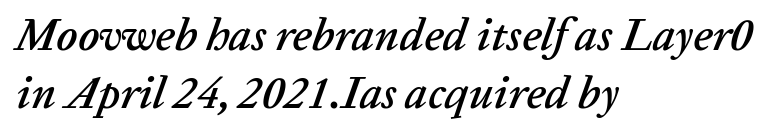
The image shows 45 px text type, italic (leaning right); set left-aligned, normal line spacing (1.3x), normal letter spacing, not underlined; low stroke contrast and a medium x-height.
